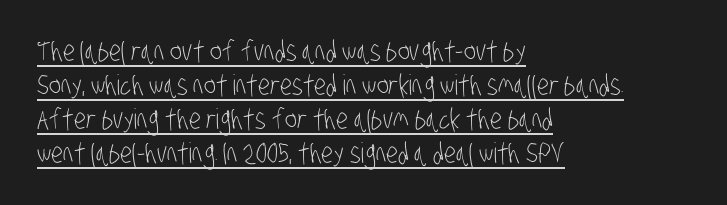
{"serif": "no", "bold": "no", "weight": "light", "width": "condensed", "stroke_contrast": "low", "x_height": "large", "monospaced": "no", "underline": "yes", "align": "left", "line_spacing_ratio": 1.21, "letter_spacing": "normal", "letter_spacing_em": 0.0, "glyph_px": 28}
